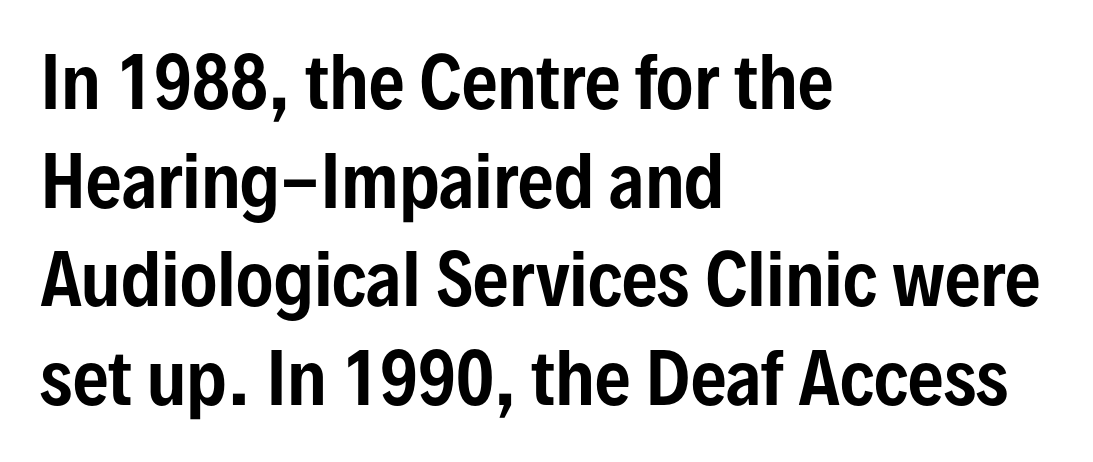
{"serif": "no", "italic": "no", "width": "condensed", "stroke_contrast": "low", "x_height": "medium", "monospaced": "no", "underline": "no", "align": "left", "line_spacing": "normal", "line_spacing_ratio": 1.41, "letter_spacing": "normal", "letter_spacing_em": 0.0, "glyph_px": 70}
